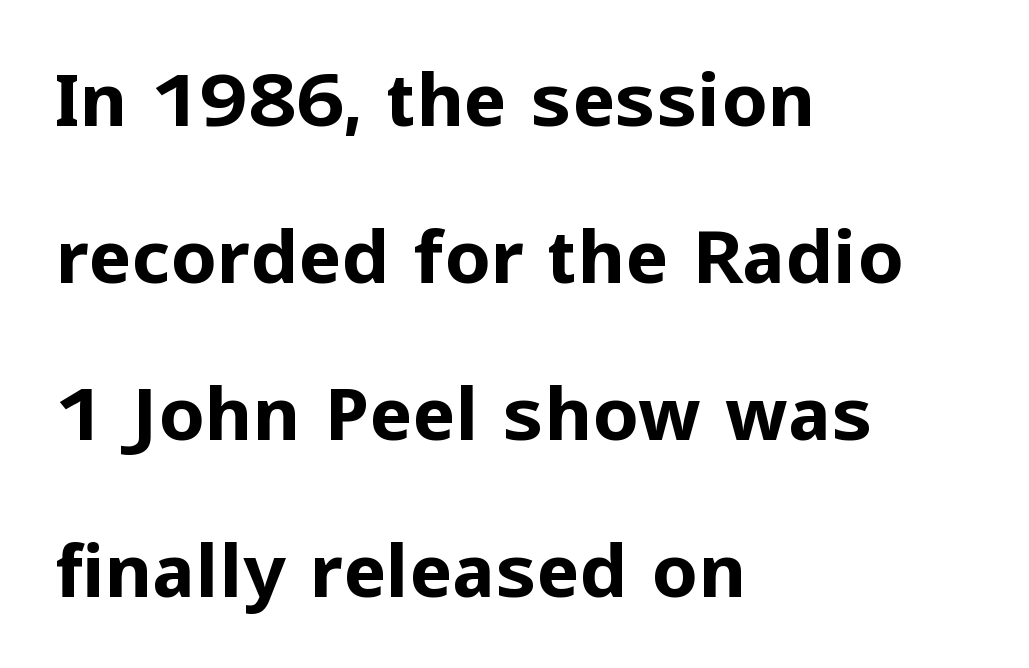
The compositor pushed each line to the left boundary. Nobody drew a line under any word here. You can tell it's not italic because the verticals are truly vertical. Leading: increased.
